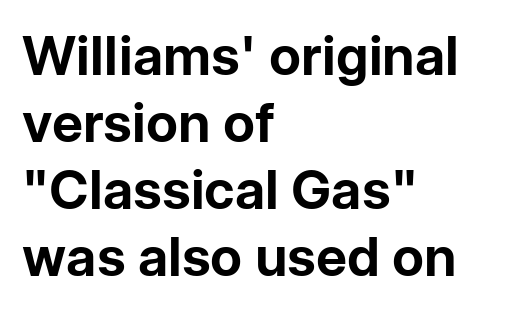
The image shows 54 px bold sans-serif type, upright; set left-aligned, line spacing 1.24x, normal letter spacing, not underlined; low stroke contrast and a medium x-height.
